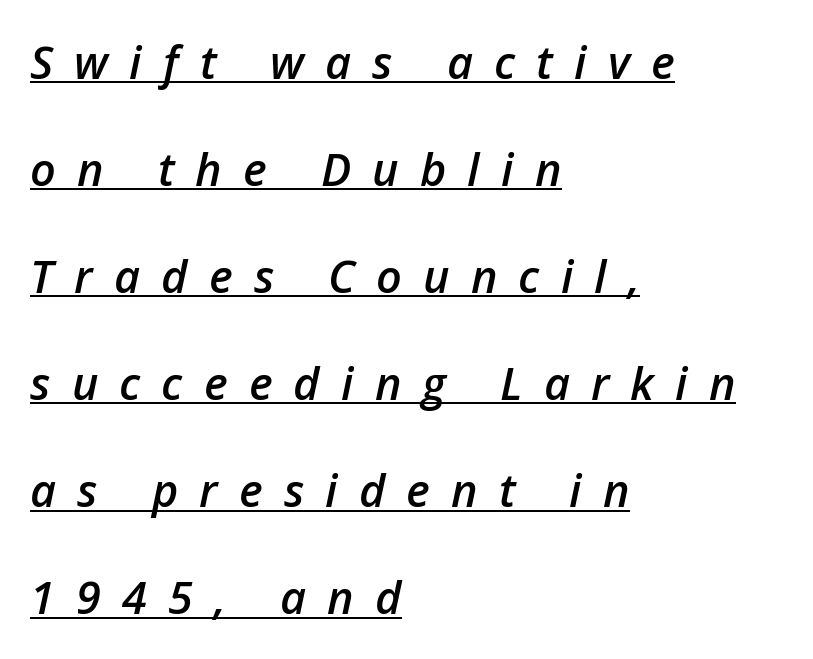
The image shows 45 px semibold type, italic (leaning right); set left-aligned, loose line spacing (2.38x), unusually wide letter spacing (+0.47 em), underlined; low stroke contrast and a medium x-height.
